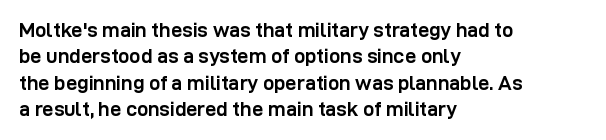
Q: Is the text bold? A: Yes.
Q: Is the text italic (slanted)? A: No, it is upright.
Q: Is the text underlined? A: No.
Q: How is the paragraph aligned? A: Left-aligned.
Q: Is the spacing between letters normal or unusually wide? A: Normal.
Q: Is the spacing between lines tight, normal or loose? A: Normal.
